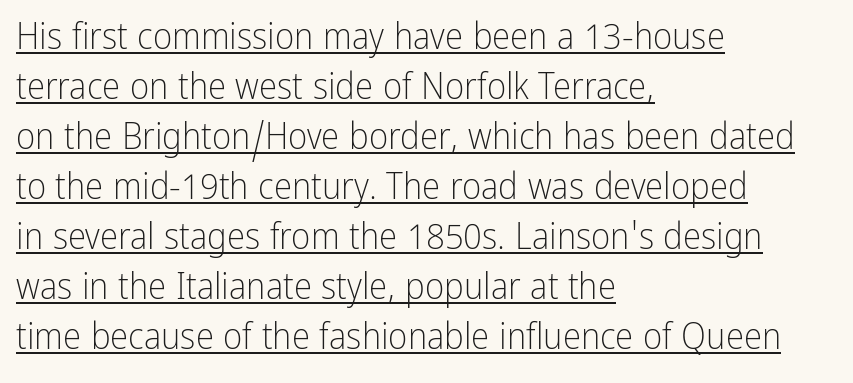
The weight tops out at a normal text grade. Check where the strokes stop: nothing finishes them off — pure sans. The rendering uses a moderate line-height, typical for paragraphs. The compositor pushed each line to the left boundary.
